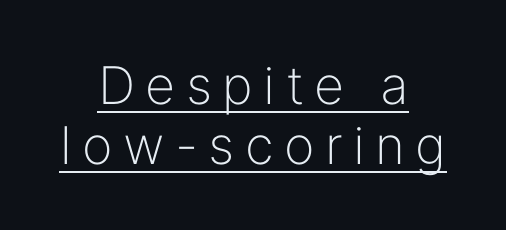
Q: Is the text bold? A: No.
Q: Is the text italic (slanted)? A: No, it is upright.
Q: Is the typeface a serif or a sans-serif typeface? A: Sans-serif.
Q: Is the text underlined? A: Yes.
Q: How is the paragraph aligned? A: Centered.
Q: Is the spacing between letters normal or unusually wide? A: Unusually wide.
Q: Is the spacing between lines tight, normal or loose? A: Tight.
Q: Width (condensed, normal, or wide)? A: Normal.
Q: Stroke contrast? A: Low.
Q: x-height? A: Medium.
Q: Monospaced? A: No.
